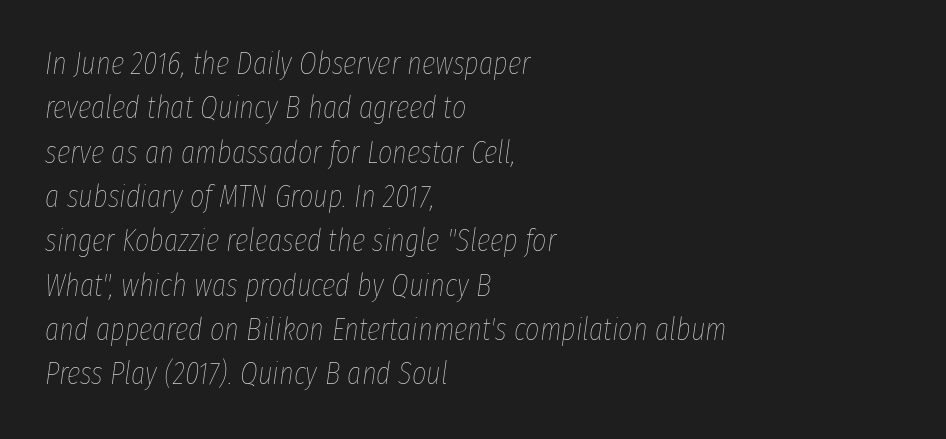
Q: Is the text bold? A: No.
Q: Is the text italic (slanted)? A: Yes, it leans right by about 8 degrees.
Q: Is the text underlined? A: No.
Q: How is the paragraph aligned? A: Left-aligned.
Q: Is the spacing between letters normal or unusually wide? A: Normal.
Q: Is the spacing between lines tight, normal or loose? A: Normal.
Q: Width (condensed, normal, or wide)? A: Condensed.
Q: Stroke contrast? A: Low.
Q: x-height? A: Medium.
Q: Monospaced? A: No.
